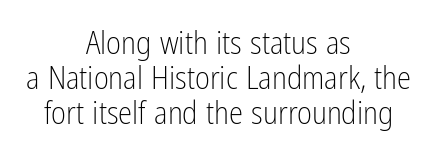
Q: Is the text bold? A: No.
Q: Is the text italic (slanted)? A: No, it is upright.
Q: Is the typeface a serif or a sans-serif typeface? A: Sans-serif.
Q: Is the text underlined? A: No.
Q: How is the paragraph aligned? A: Centered.
Q: Is the spacing between letters normal or unusually wide? A: Normal.
Q: Is the spacing between lines tight, normal or loose? A: Tight.
Q: Width (condensed, normal, or wide)? A: Condensed.
Q: Stroke contrast? A: Low.
Q: x-height? A: Medium.
Q: Monospaced? A: No.
